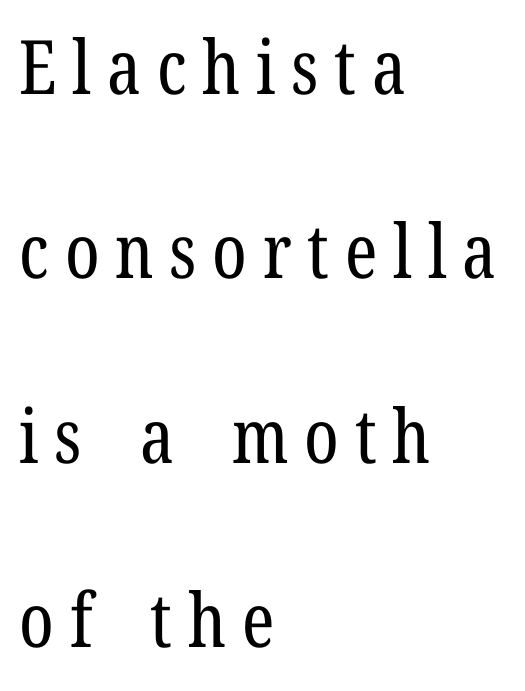
Q: Is the text bold? A: No.
Q: Is the text italic (slanted)? A: No, it is upright.
Q: Is the typeface a serif or a sans-serif typeface? A: Serif.
Q: Is the text underlined? A: No.
Q: How is the paragraph aligned? A: Left-aligned.
Q: Is the spacing between letters normal or unusually wide? A: Unusually wide.
Q: Is the spacing between lines tight, normal or loose? A: Loose.
Q: Width (condensed, normal, or wide)? A: Condensed.
Q: Stroke contrast? A: Low.
Q: x-height? A: Medium.
Q: Monospaced? A: No.
